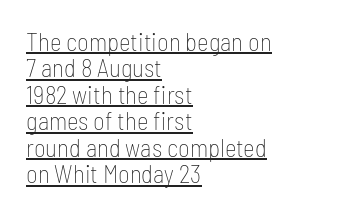
The image shows 25 px text type, upright; set left-aligned, tight line spacing (1.06x), normal letter spacing, underlined.
